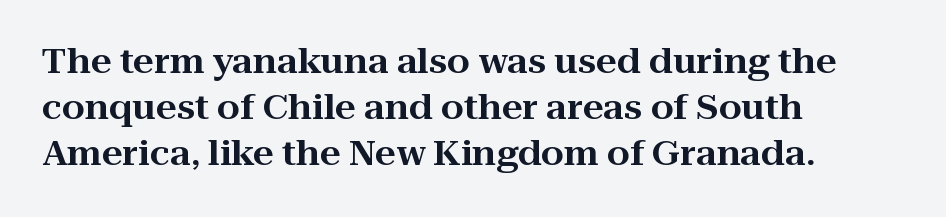
Q: Is the text italic (slanted)? A: No, it is upright.
Q: Is the typeface a serif or a sans-serif typeface? A: Serif.
Q: Is the text underlined? A: No.
Q: How is the paragraph aligned? A: Left-aligned.
Q: Is the spacing between letters normal or unusually wide? A: Normal.
Q: Is the spacing between lines tight, normal or loose? A: Normal.
Q: Width (condensed, normal, or wide)? A: Wide.
Q: Stroke contrast? A: High.
Q: x-height? A: Medium.
Q: Monospaced? A: No.
